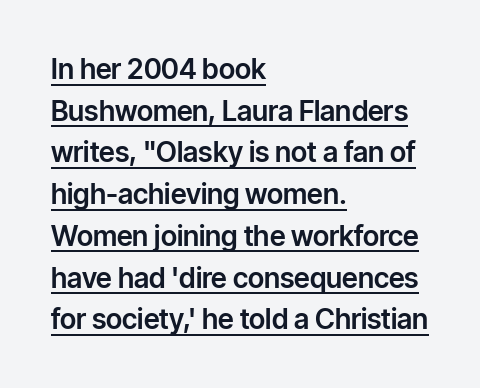
{"serif": "no", "italic": "no", "width": "normal", "stroke_contrast": "low", "x_height": "medium", "monospaced": "no", "underline": "yes", "align": "left", "line_spacing": "normal", "line_spacing_ratio": 1.49, "letter_spacing": "normal", "letter_spacing_em": 0.0, "glyph_px": 28}
